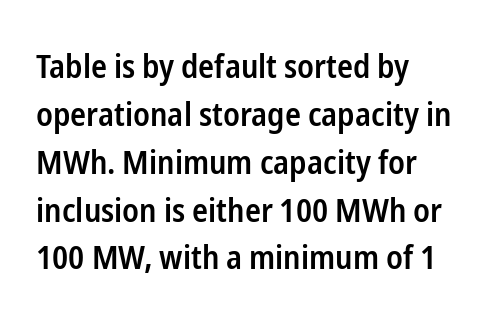
{"serif": "no", "italic": "no", "bold": "semi", "weight": "semibold", "width": "condensed", "stroke_contrast": "low", "x_height": "medium", "monospaced": "no", "underline": "no", "align": "left", "line_spacing": "normal", "line_spacing_ratio": 1.45, "letter_spacing": "normal", "letter_spacing_em": 0.0, "glyph_px": 33}
